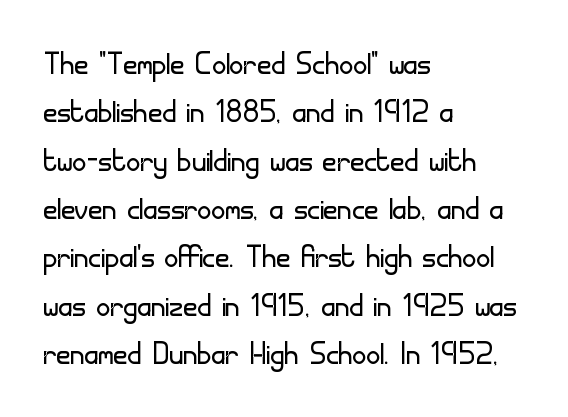
{"serif": "no", "italic": "no", "bold": "no", "weight": "light", "width": "normal", "stroke_contrast": "low", "x_height": "small", "monospaced": "no", "underline": "no", "align": "left", "line_spacing_ratio": 1.24, "letter_spacing": "normal", "letter_spacing_em": 0.0, "glyph_px": 39}
